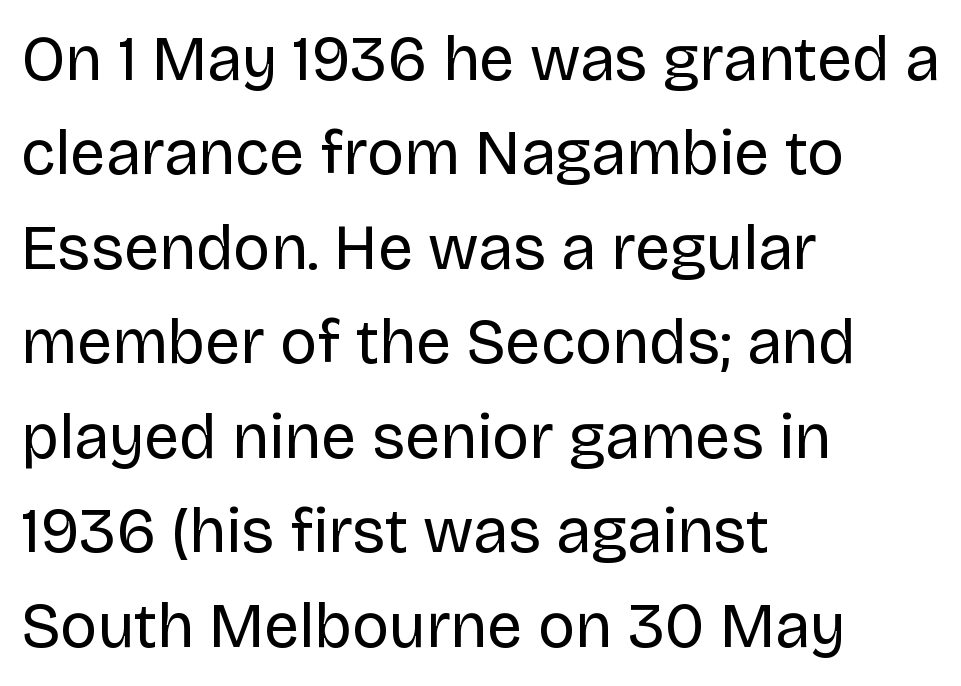
Is this a heavy cut? Hardly; it is regular or lighter. The area under the type is left untouched. Characters follow at the spacing the type designer built in. Do the characters align in a grid? No, the font is proportional.
